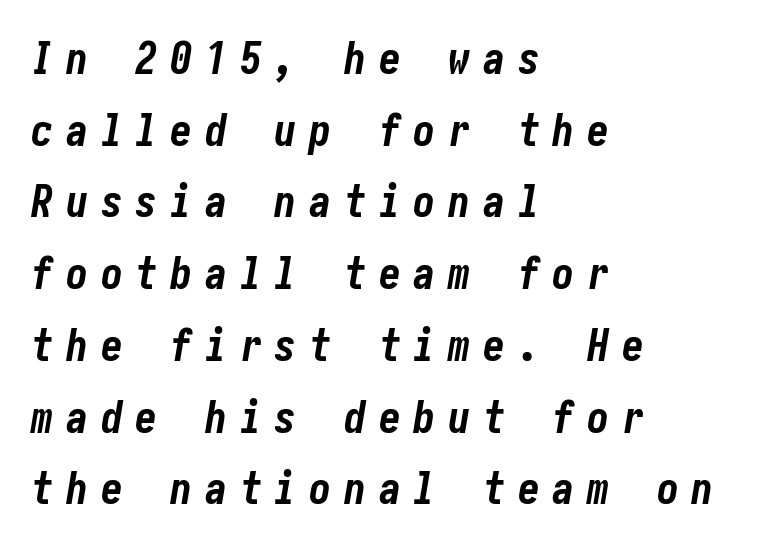
Q: Is the text bold? A: Yes.
Q: Is the text italic (slanted)? A: Yes, it leans right by about 10 degrees.
Q: Is the text underlined? A: No.
Q: How is the paragraph aligned? A: Left-aligned.
Q: Is the spacing between letters normal or unusually wide? A: Unusually wide.
Q: Is the spacing between lines tight, normal or loose? A: Normal.
Q: Width (condensed, normal, or wide)? A: Condensed.
Q: Stroke contrast? A: Low.
Q: x-height? A: Medium.
